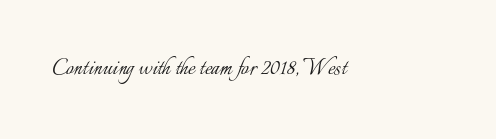
{"bold": "no", "underline": "no", "align": "left", "letter_spacing": "normal", "letter_spacing_em": 0.0, "glyph_px": 27}
